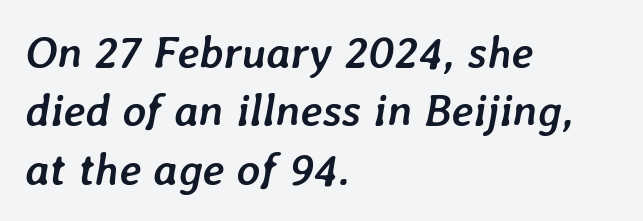
This sample has the flowing, uneven cadence of proportional lettering. The space beneath each line is pristine and unruled. Default kerning and tracking; the words read as compact shapes. A classic flush-left, rag-right setting is used for this passage. Whoever set this chose a conventional vertical rhythm.
